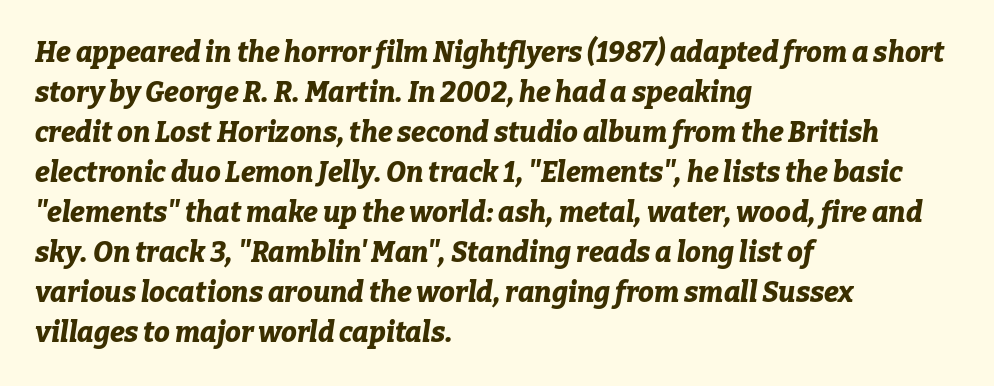
The glyphs are unaccompanied by any horizontal stroke below them. Observe the ordinary spacing: letters are neighbours, not strangers. The characters look thick and weighty, a clear bold. Horizontal alignment here is leftward, the default for most running prose.
